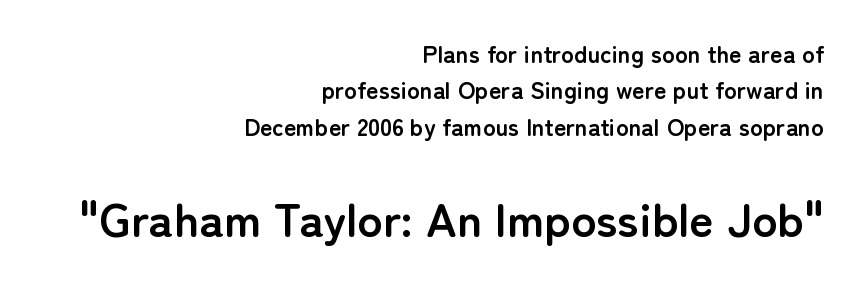
{"serif": "no", "italic": "no", "bold": "yes", "weight": "semibold", "width": "normal", "stroke_contrast": "low", "x_height": "medium", "monospaced": "no", "underline": "no", "align": "right", "line_spacing": "normal", "line_spacing_ratio": 1.52, "letter_spacing": "normal", "letter_spacing_em": 0.0, "larger_block": "second", "size_ratio": 1.96, "glyph_px": 47}
